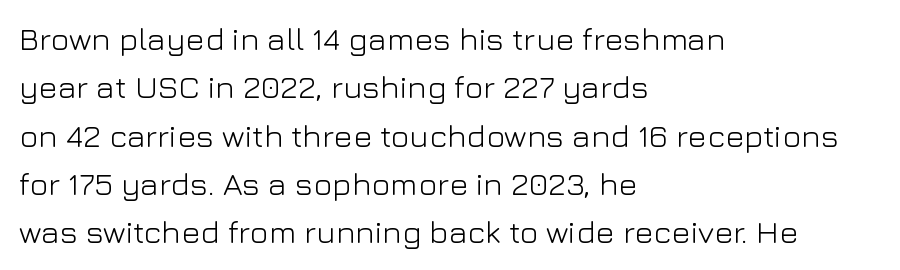
Q: Is the text bold? A: No.
Q: Is the text italic (slanted)? A: No, it is upright.
Q: Is the typeface a serif or a sans-serif typeface? A: Sans-serif.
Q: Is the text underlined? A: No.
Q: How is the paragraph aligned? A: Left-aligned.
Q: Is the spacing between letters normal or unusually wide? A: Normal.
Q: Is the spacing between lines tight, normal or loose? A: Normal.
Q: Width (condensed, normal, or wide)? A: Normal.
Q: Stroke contrast? A: Low.
Q: x-height? A: Medium.
Q: Monospaced? A: No.
